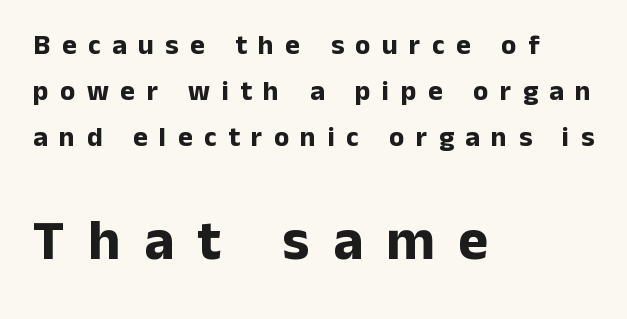
Q: Is the text bold? A: Yes.
Q: Is the text italic (slanted)? A: No, it is upright.
Q: Is the typeface a serif or a sans-serif typeface? A: Sans-serif.
Q: Is the text underlined? A: No.
Q: How is the paragraph aligned? A: Left-aligned.
Q: Is the spacing between letters normal or unusually wide? A: Unusually wide.
Q: Is the spacing between lines tight, normal or loose? A: Normal.
Q: Which block of text is set in a larger size, the first (top) or the second (bottom)? A: The second (bottom) one.
Q: Width (condensed, normal, or wide)? A: Normal.
Q: Stroke contrast? A: Low.
Q: x-height? A: Medium.
Q: Monospaced? A: No.
